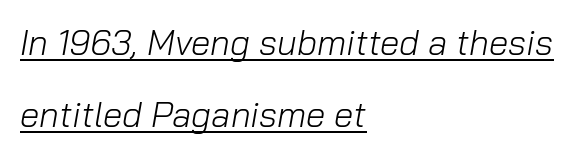
{"italic": "yes", "lean": "right", "slant_degrees": 10, "bold": "no", "weight": "light", "width": "normal", "stroke_contrast": "low", "x_height": "medium", "monospaced": "no", "underline": "yes", "align": "left", "line_spacing": "loose", "line_spacing_ratio": 2.07, "letter_spacing": "normal", "letter_spacing_em": 0.0, "glyph_px": 35}
